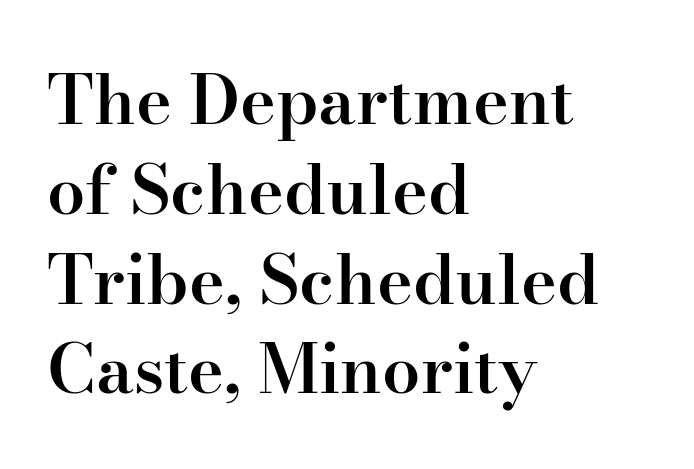
Q: Is the text bold? A: Semi-bold.
Q: Is the text italic (slanted)? A: No, it is upright.
Q: Is the typeface a serif or a sans-serif typeface? A: Serif.
Q: Is the text underlined? A: No.
Q: How is the paragraph aligned? A: Left-aligned.
Q: Is the spacing between letters normal or unusually wide? A: Normal.
Q: Is the spacing between lines tight, normal or loose? A: Normal.
Q: Width (condensed, normal, or wide)? A: Normal.
Q: Stroke contrast? A: High.
Q: x-height? A: Small.
Q: Monospaced? A: No.
